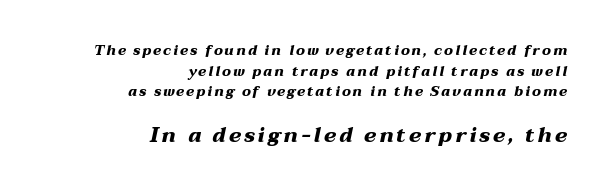
{"italic": "yes", "lean": "right", "slant_degrees": 12, "bold": "yes", "underline": "no", "align": "right", "line_spacing": "normal", "line_spacing_ratio": 1.47, "larger_block": "second", "size_ratio": 1.5, "glyph_px": 21}
